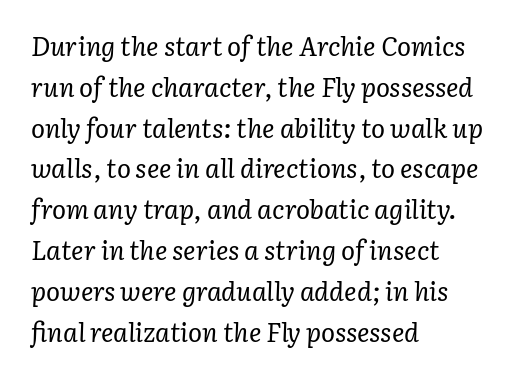
Left-aligned paragraph, ragged on the right. Each word holds together tightly as a unit, with standard inter-letter gaps. The strip under each line holds only bare page. Unbolded letterforms with no extra heft.
